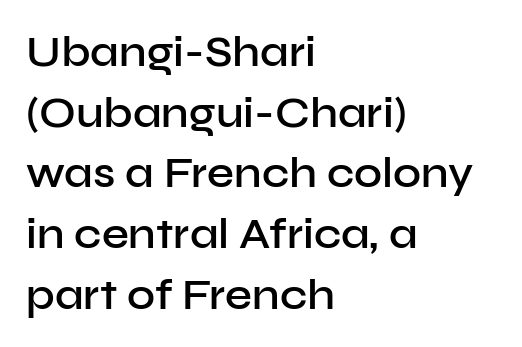
Each row of text sits above clean, open space. The rendering uses a semibold face; strokes are thickened but not to full bold. Nope, no serifs anywhere on these letters. How are the letters spaced? Ordinarily, with no added tracking.
